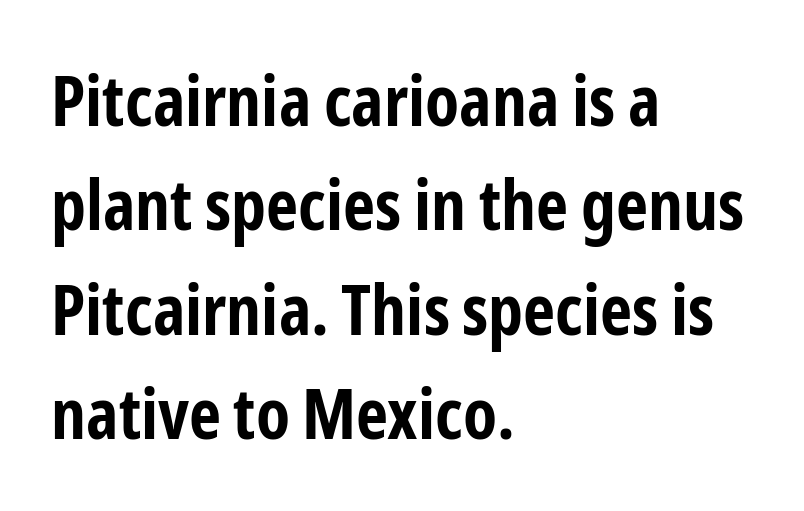
Q: Is the text bold? A: Yes.
Q: Is the text italic (slanted)? A: No, it is upright.
Q: Is the typeface a serif or a sans-serif typeface? A: Sans-serif.
Q: Is the text underlined? A: No.
Q: How is the paragraph aligned? A: Left-aligned.
Q: Is the spacing between letters normal or unusually wide? A: Normal.
Q: Is the spacing between lines tight, normal or loose? A: Normal.
Q: Width (condensed, normal, or wide)? A: Condensed.
Q: Stroke contrast? A: Low.
Q: x-height? A: Medium.
Q: Monospaced? A: No.
